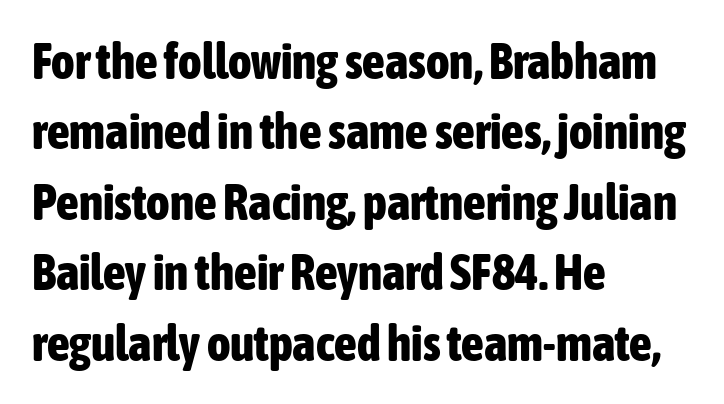
Q: Is the text bold? A: Yes.
Q: Is the text italic (slanted)? A: No, it is upright.
Q: Is the typeface a serif or a sans-serif typeface? A: Sans-serif.
Q: Is the text underlined? A: No.
Q: How is the paragraph aligned? A: Left-aligned.
Q: Is the spacing between letters normal or unusually wide? A: Normal.
Q: Is the spacing between lines tight, normal or loose? A: Normal.
Q: Width (condensed, normal, or wide)? A: Condensed.
Q: Stroke contrast? A: Low.
Q: x-height? A: Medium.
Q: Monospaced? A: No.
